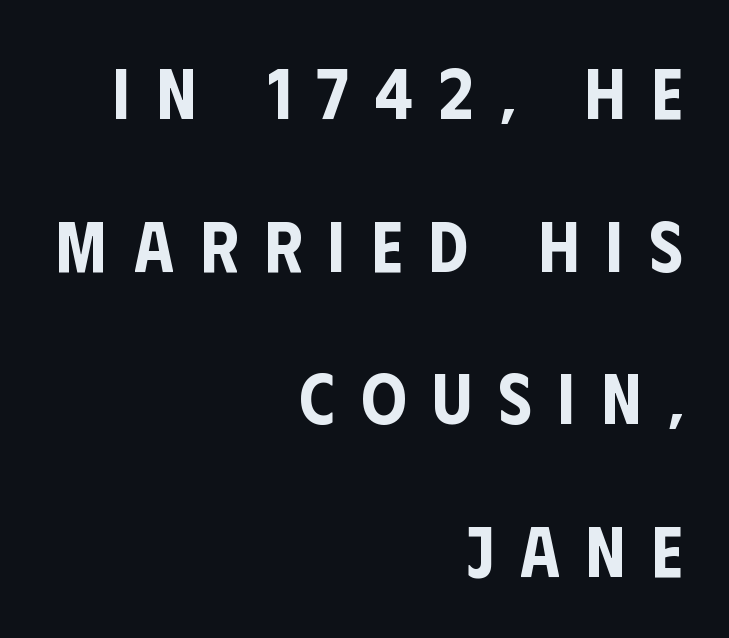
Do the characters align in a grid? No, the font is proportional. The string is rendered with underlining switched off. Inter-character spacing is expanded well beyond the font's built-in metrics. Quick note: not italic, upright.
